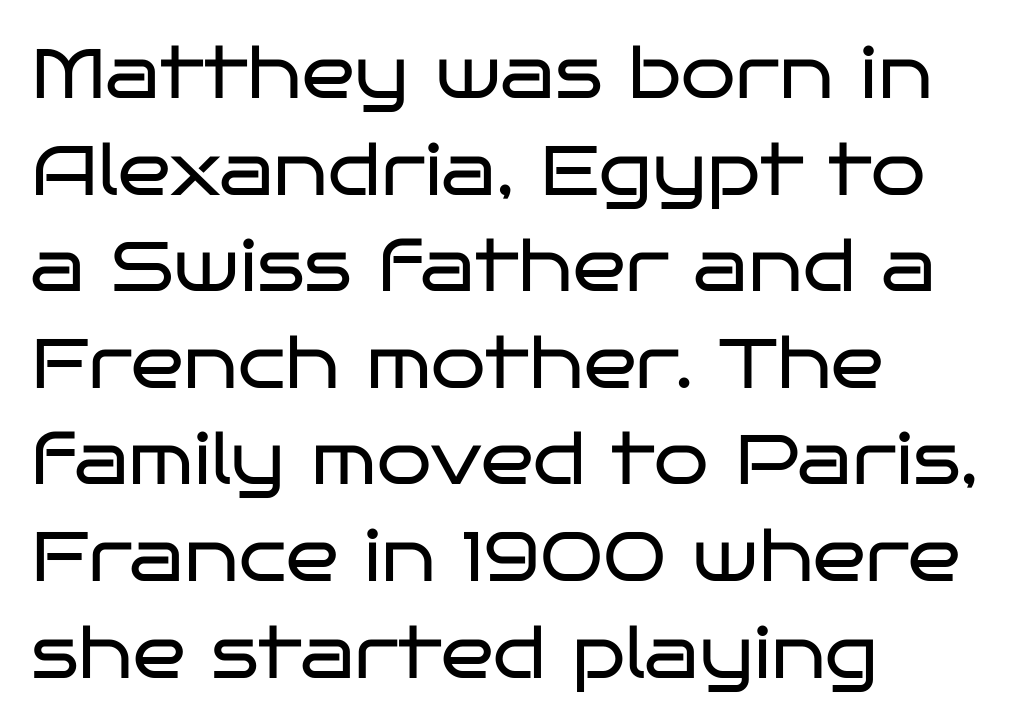
Q: Is the text bold? A: No.
Q: Is the text italic (slanted)? A: No, it is upright.
Q: Is the typeface a serif or a sans-serif typeface? A: Sans-serif.
Q: Is the text underlined? A: No.
Q: How is the paragraph aligned? A: Left-aligned.
Q: Is the spacing between letters normal or unusually wide? A: Normal.
Q: Is the spacing between lines tight, normal or loose? A: Normal.
Q: Width (condensed, normal, or wide)? A: Wide.
Q: Stroke contrast? A: Low.
Q: x-height? A: Large.
Q: Monospaced? A: No.
